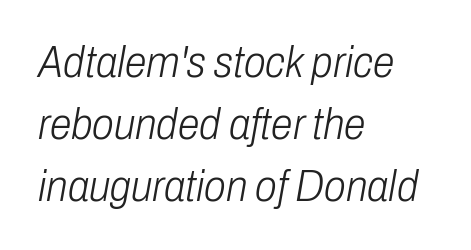
{"italic": "yes", "lean": "right", "slant_degrees": 10, "bold": "no", "weight": "light", "width": "condensed", "stroke_contrast": "low", "x_height": "medium", "monospaced": "no", "underline": "no", "align": "left", "line_spacing": "normal", "line_spacing_ratio": 1.41, "letter_spacing": "normal", "letter_spacing_em": 0.0, "glyph_px": 44}
